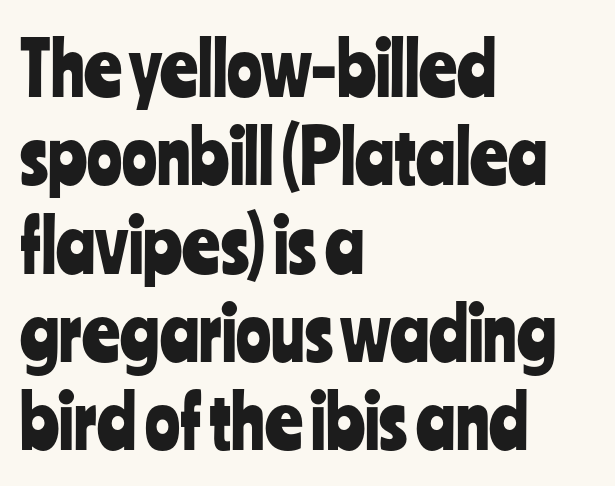
{"serif": "no", "italic": "no", "width": "condensed", "stroke_contrast": "low", "x_height": "medium", "monospaced": "no", "underline": "no", "align": "left", "line_spacing_ratio": 1.21, "letter_spacing": "normal", "letter_spacing_em": 0.0, "glyph_px": 73}
